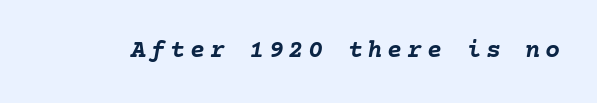
{"italic": "yes", "lean": "right", "slant_degrees": 10, "bold": "yes", "underline": "no", "glyph_px": 25}
